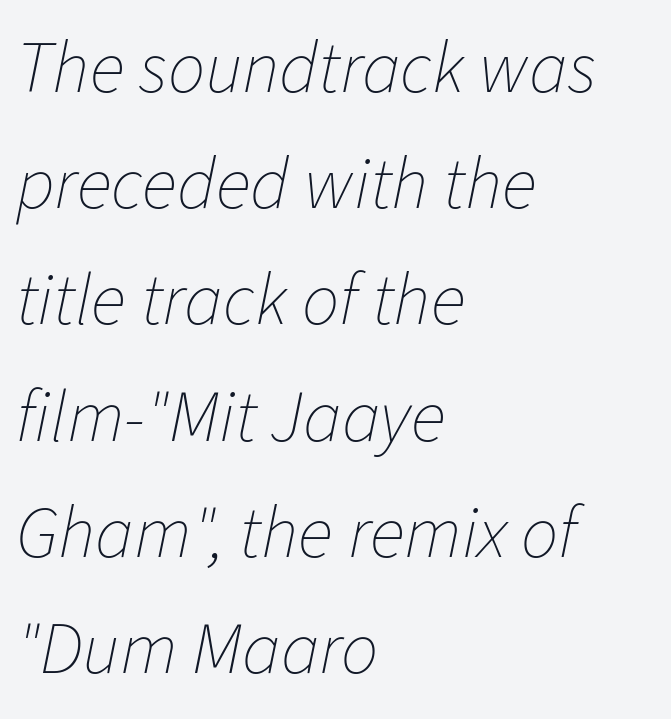
Q: Is the text bold? A: No.
Q: Is the text italic (slanted)? A: Yes, it leans right by about 11 degrees.
Q: Is the text underlined? A: No.
Q: How is the paragraph aligned? A: Left-aligned.
Q: Is the spacing between letters normal or unusually wide? A: Normal.
Q: Is the spacing between lines tight, normal or loose? A: Normal.
Q: Width (condensed, normal, or wide)? A: Normal.
Q: Stroke contrast? A: Low.
Q: x-height? A: Medium.
Q: Monospaced? A: No.
